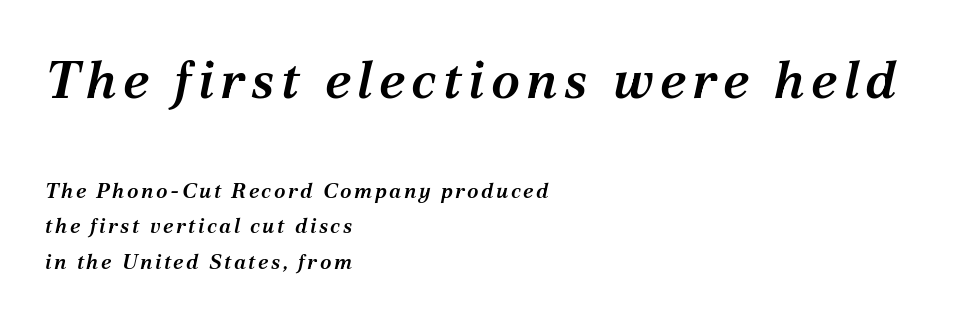
The image shows 53 px semibold serif type, italic (leaning right); set left-aligned, normal line spacing (1.69x), not underlined; the first (top) block is 2.52x larger; medium stroke contrast and a medium x-height.
